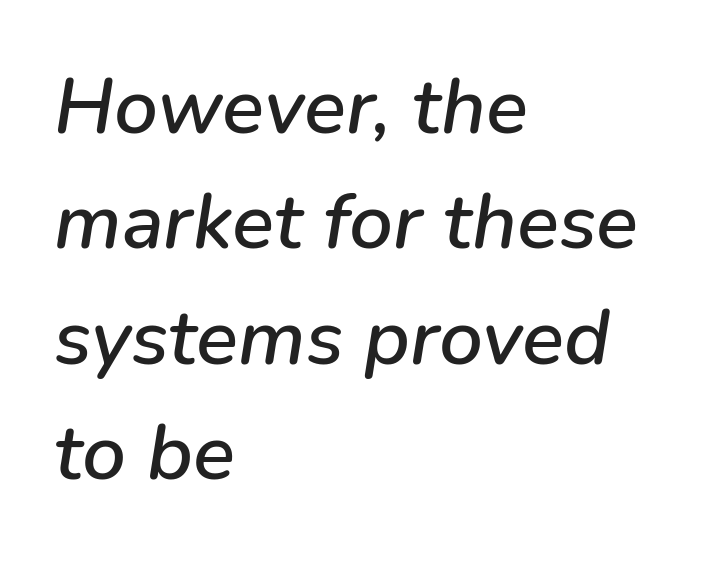
Q: Is the text italic (slanted)? A: Yes, it leans right by about 9 degrees.
Q: Is the text underlined? A: No.
Q: How is the paragraph aligned? A: Left-aligned.
Q: Is the spacing between letters normal or unusually wide? A: Normal.
Q: Is the spacing between lines tight, normal or loose? A: Normal.
Q: Width (condensed, normal, or wide)? A: Normal.
Q: Stroke contrast? A: Low.
Q: x-height? A: Medium.
Q: Monospaced? A: No.
